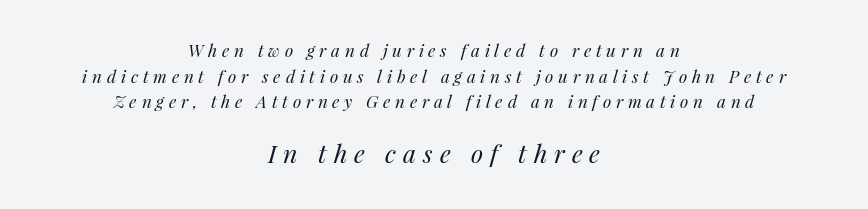
The image shows 25 px text type, italic (leaning right); set centered, normal line spacing (1.51x), unusually wide letter spacing (+0.28 em), not underlined; the second (bottom) block is 1.47x larger.
